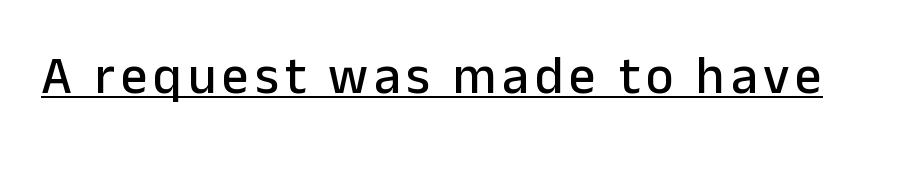
{"serif": "no", "italic": "no", "width": "normal", "stroke_contrast": "low", "x_height": "medium", "monospaced": "no", "underline": "yes", "glyph_px": 53}
